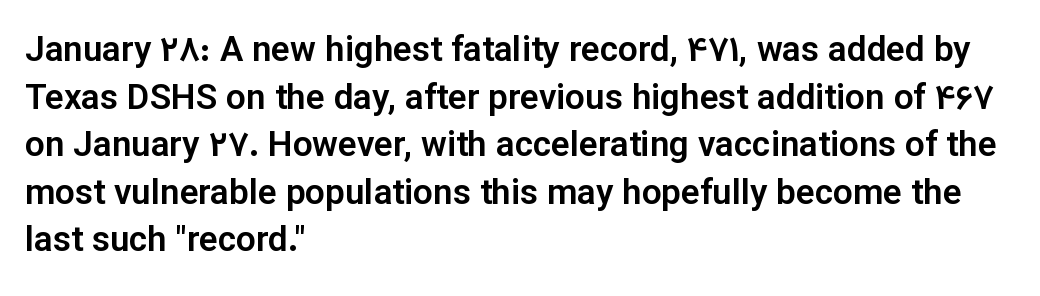
The image shows 35 px sans-serif type, upright; set left-aligned, normal line spacing (1.36x), normal letter spacing, not underlined; low stroke contrast and a medium x-height.
